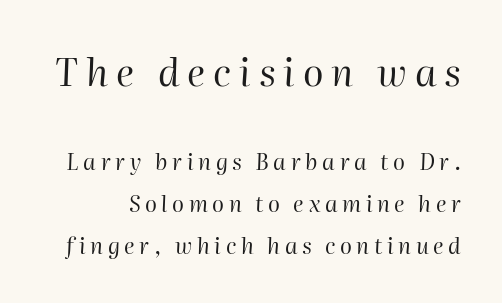
Q: Is the text bold? A: No.
Q: Is the text italic (slanted)? A: Yes, it leans right by about 2 degrees.
Q: Is the text underlined? A: No.
Q: Is the spacing between letters normal or unusually wide? A: Unusually wide.
Q: Is the spacing between lines tight, normal or loose? A: Loose.
Q: Which block of text is set in a larger size, the first (top) or the second (bottom)? A: The first (top) one.
Q: Width (condensed, normal, or wide)? A: Normal.
Q: Stroke contrast? A: High.
Q: x-height? A: Medium.
Q: Monospaced? A: No.
